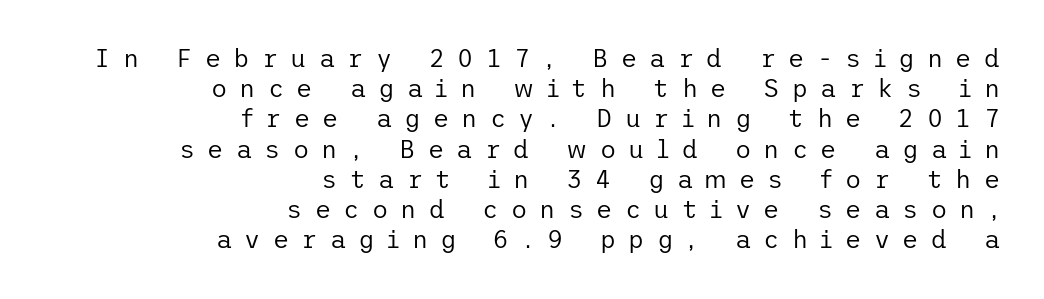
{"italic": "no", "bold": "no", "underline": "no", "align": "right", "line_spacing_ratio": 1.21, "letter_spacing": "wide", "letter_spacing_em": 0.49, "glyph_px": 25}
